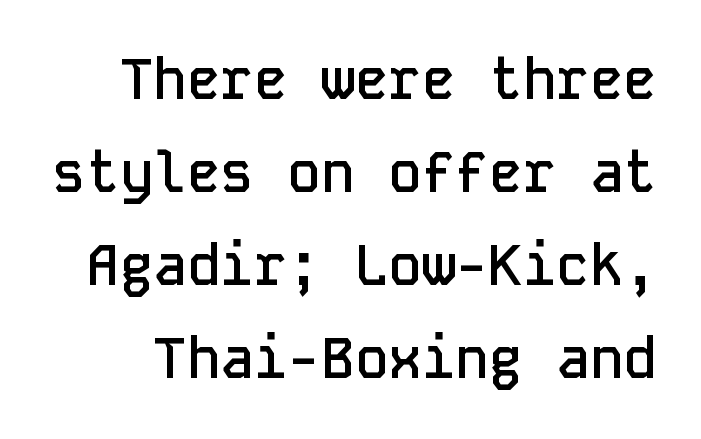
Q: Is the text bold? A: Semi-bold.
Q: Is the text italic (slanted)? A: No, it is upright.
Q: Is the typeface a serif or a sans-serif typeface? A: Sans-serif.
Q: Is the text underlined? A: No.
Q: Is the spacing between letters normal or unusually wide? A: Normal.
Q: Is the spacing between lines tight, normal or loose? A: Normal.
Q: Width (condensed, normal, or wide)? A: Normal.
Q: Stroke contrast? A: Low.
Q: x-height? A: Medium.
Q: Monospaced? A: Yes.
